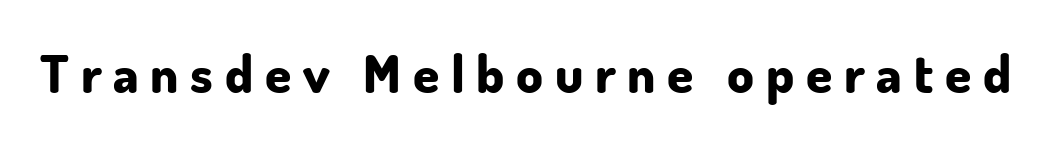
Q: Is the text bold? A: Yes.
Q: Is the text italic (slanted)? A: No, it is upright.
Q: Is the typeface a serif or a sans-serif typeface? A: Sans-serif.
Q: Is the text underlined? A: No.
Q: Is the spacing between letters normal or unusually wide? A: Unusually wide.
Q: Width (condensed, normal, or wide)? A: Normal.
Q: Stroke contrast? A: Low.
Q: x-height? A: Small.
Q: Monospaced? A: No.
